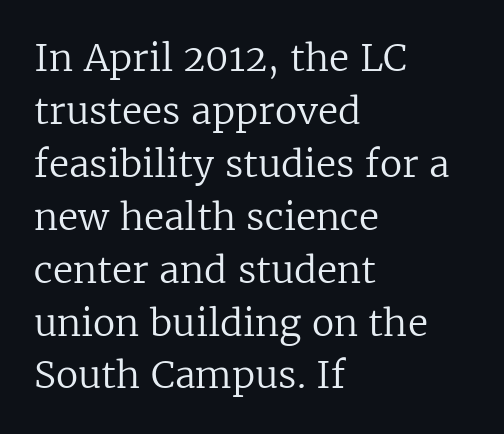
Proportional: the letters do not fall into vertical columns. Type style note: has serifs. The passage is arranged the way most books set body copy — flush left. Upright lettering throughout.
